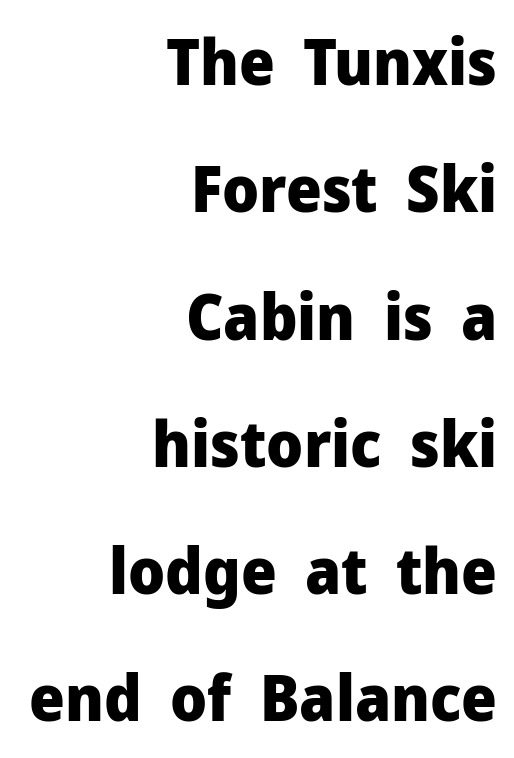
Q: Is the text bold? A: Yes.
Q: Is the text italic (slanted)? A: No, it is upright.
Q: Is the typeface a serif or a sans-serif typeface? A: Sans-serif.
Q: Is the text underlined? A: No.
Q: How is the paragraph aligned? A: Right-aligned.
Q: Is the spacing between letters normal or unusually wide? A: Normal.
Q: Is the spacing between lines tight, normal or loose? A: Loose.
Q: Width (condensed, normal, or wide)? A: Normal.
Q: Stroke contrast? A: Low.
Q: x-height? A: Medium.
Q: Monospaced? A: No.
